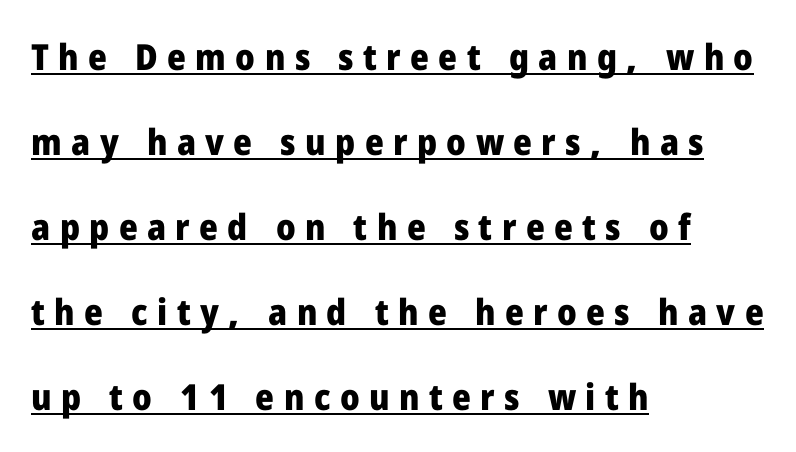
Q: Is the text bold? A: Yes.
Q: Is the text italic (slanted)? A: No, it is upright.
Q: Is the typeface a serif or a sans-serif typeface? A: Sans-serif.
Q: Is the text underlined? A: Yes.
Q: How is the paragraph aligned? A: Left-aligned.
Q: Is the spacing between letters normal or unusually wide? A: Unusually wide.
Q: Is the spacing between lines tight, normal or loose? A: Loose.
Q: Width (condensed, normal, or wide)? A: Normal.
Q: Stroke contrast? A: Low.
Q: x-height? A: Medium.
Q: Monospaced? A: No.
